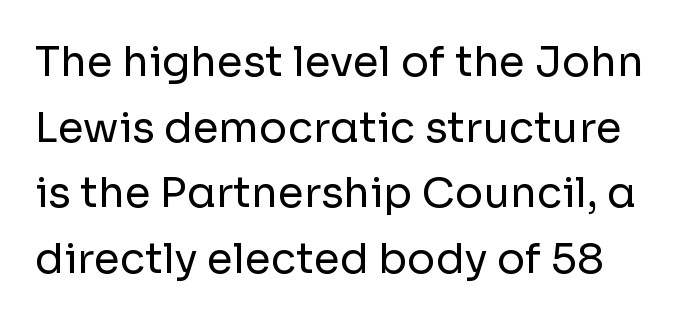
No word sits above an underline. Summary of vertical rhythm: regular, with standard interline spacing. Are there feet on the stems? There aren't — it's a sans. Varying glyph widths throughout — classic text-font behaviour. Nothing unusual about the tracking: characters are spaced as the font intends.
